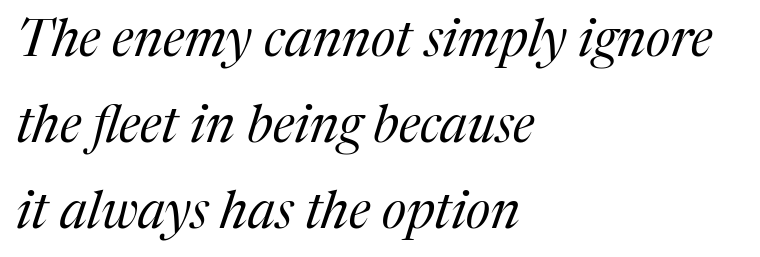
{"serif": "yes", "italic": "yes", "lean": "right", "slant_degrees": 17, "bold": "no", "weight": "regular", "width": "normal", "stroke_contrast": "medium", "x_height": "medium", "monospaced": "no", "underline": "no", "align": "left", "line_spacing": "normal", "line_spacing_ratio": 1.65, "letter_spacing": "normal", "letter_spacing_em": 0.0, "glyph_px": 52}
